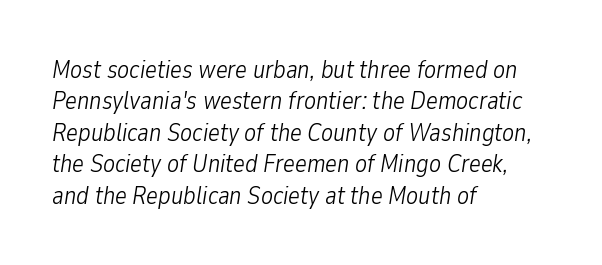
Q: Is the text bold? A: No.
Q: Is the text italic (slanted)? A: Yes, it leans right by about 9 degrees.
Q: Is the text underlined? A: No.
Q: How is the paragraph aligned? A: Left-aligned.
Q: Is the spacing between letters normal or unusually wide? A: Normal.
Q: Is the spacing between lines tight, normal or loose? A: Normal.
